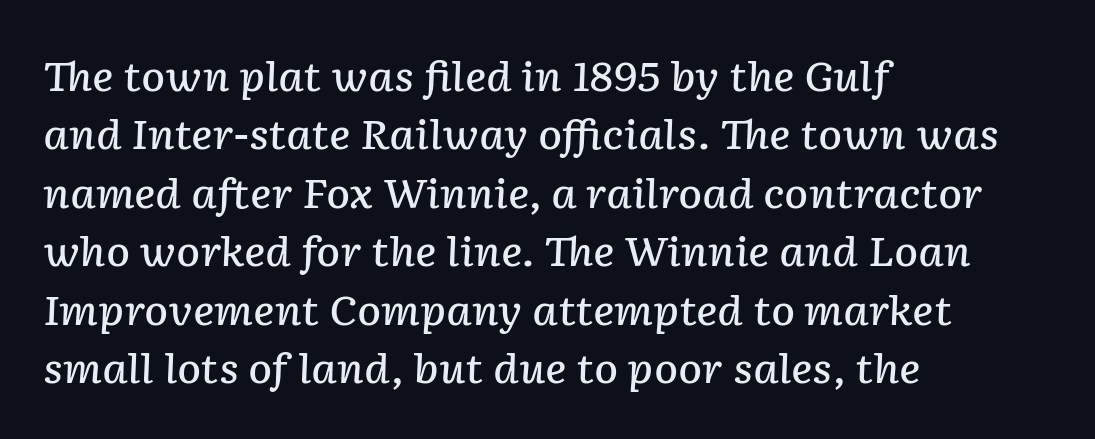
A typesetter would call this proportional, since set widths differ per character. The type is set solid horizontally, with unmodified tracking. Typeset ragged right — the left edge is the straight one. The words here are not underlined.
